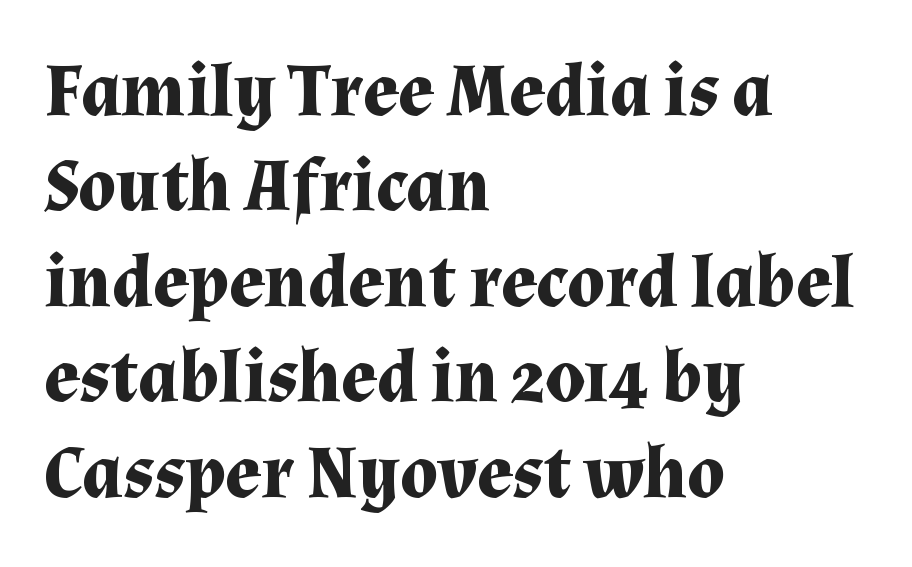
The image shows 74 px bold serif type, upright; set left-aligned, normal line spacing (1.29x), normal letter spacing, not underlined; medium stroke contrast and a medium x-height.
